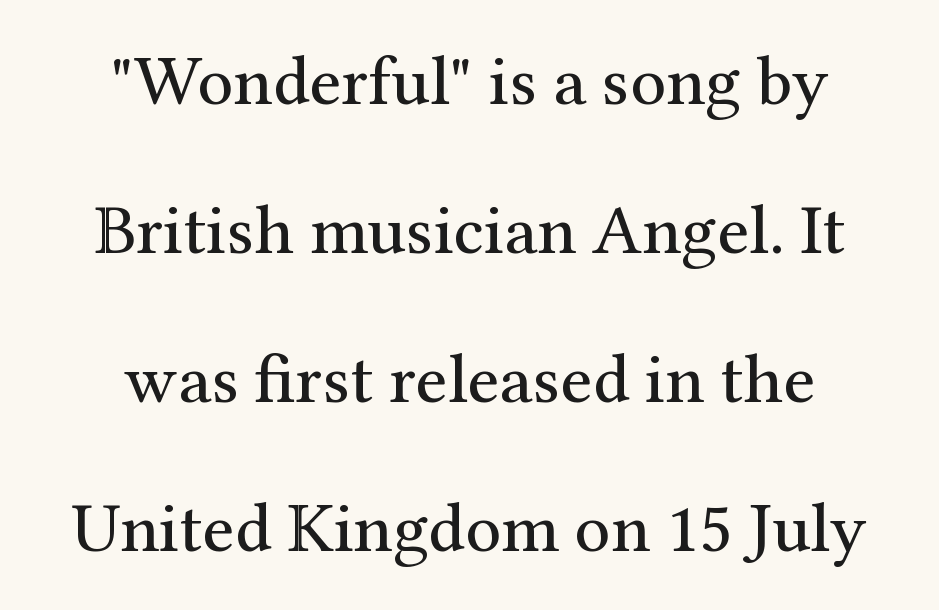
In terms of posture, this sample is upright. You can tell from the footed stems that serif type was used. The tracking reads as untouched default to a designer's eye. Is the stroke heavy? The answer is a plain regular-or-lighter.
